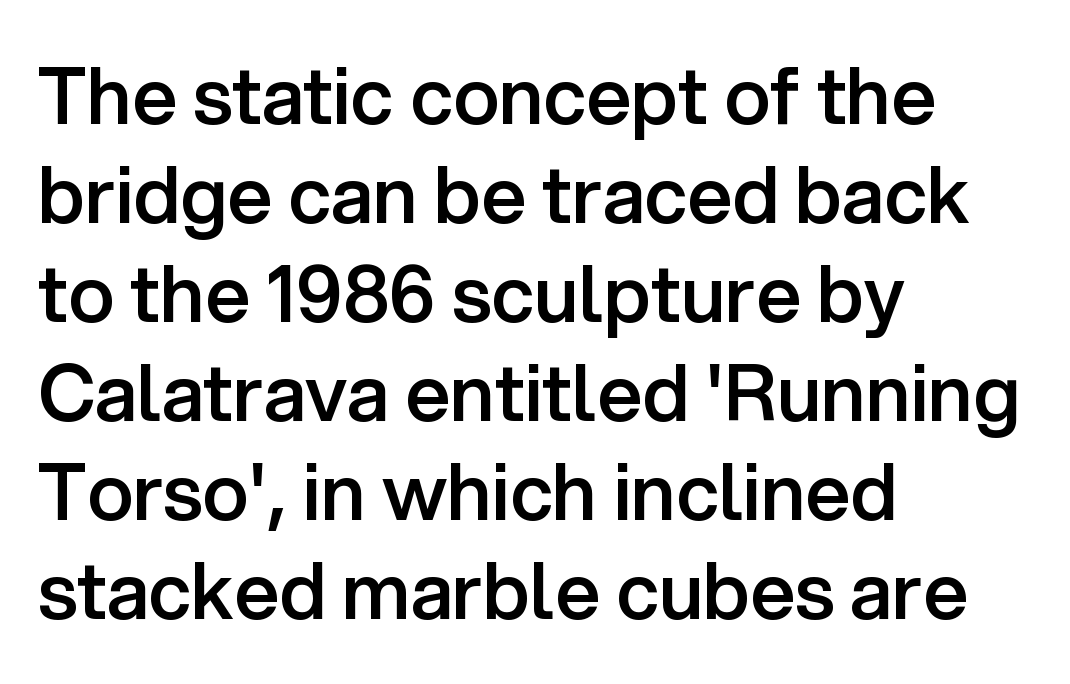
Q: Is the text bold? A: Semi-bold.
Q: Is the text italic (slanted)? A: No, it is upright.
Q: Is the typeface a serif or a sans-serif typeface? A: Sans-serif.
Q: Is the text underlined? A: No.
Q: How is the paragraph aligned? A: Left-aligned.
Q: Is the spacing between letters normal or unusually wide? A: Normal.
Q: Is the spacing between lines tight, normal or loose? A: Normal.
Q: Width (condensed, normal, or wide)? A: Normal.
Q: Stroke contrast? A: Low.
Q: x-height? A: Medium.
Q: Monospaced? A: No.
